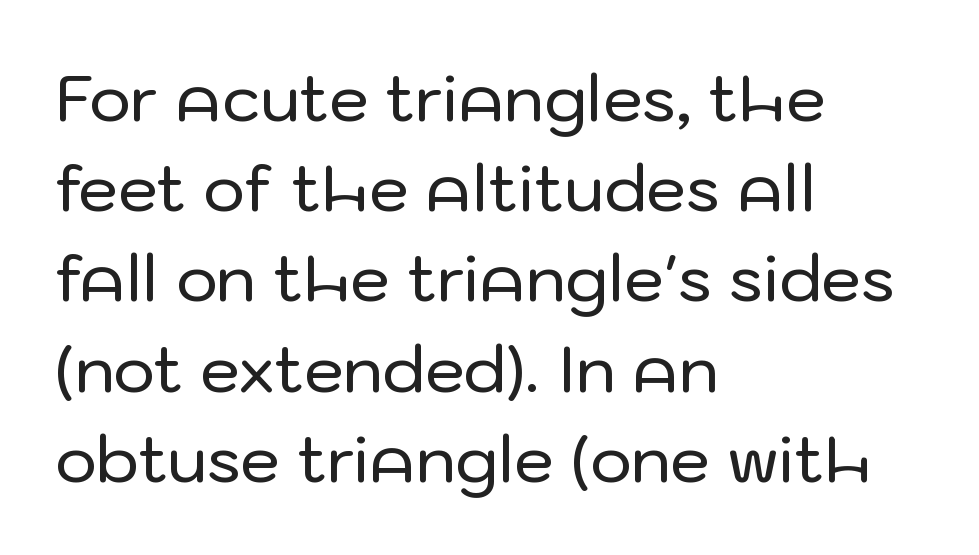
The image shows 64 px sans-serif type, upright; set left-aligned, normal line spacing (1.41x), normal letter spacing, not underlined; low stroke contrast and a medium x-height.
